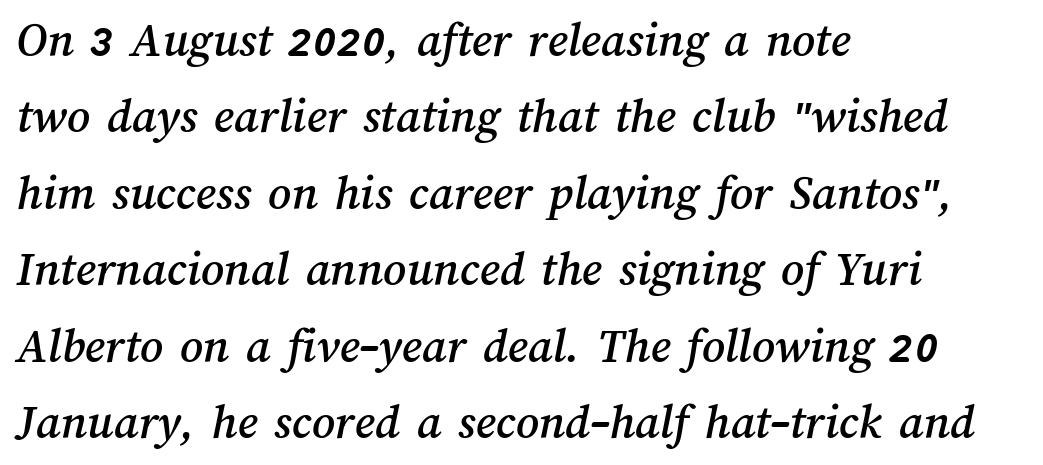
The space beneath each line is pristine and unruled. The letterforms sit shoulder to shoulder at normal distance. Baseline-to-baseline distance is the conventional proportion of letter height. Line beginnings align vertically; line endings do not.
